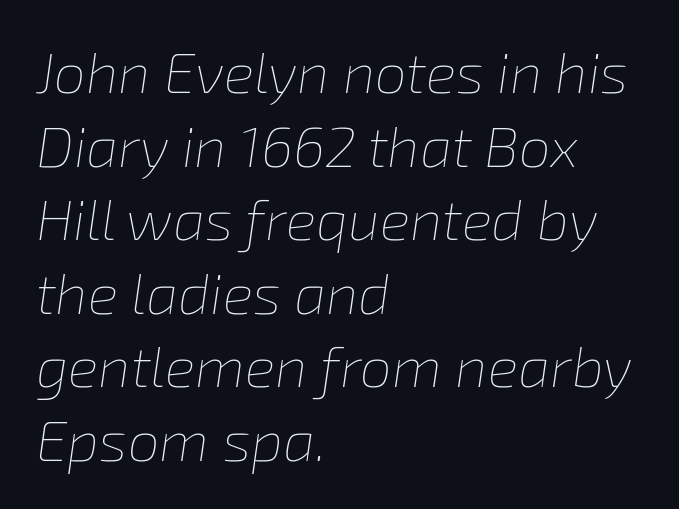
Q: Is the text bold? A: No.
Q: Is the text italic (slanted)? A: Yes, it leans right by about 8 degrees.
Q: Is the text underlined? A: No.
Q: How is the paragraph aligned? A: Left-aligned.
Q: Is the spacing between letters normal or unusually wide? A: Normal.
Q: Is the spacing between lines tight, normal or loose? A: Normal.
Q: Width (condensed, normal, or wide)? A: Normal.
Q: Stroke contrast? A: Low.
Q: x-height? A: Medium.
Q: Monospaced? A: No.
